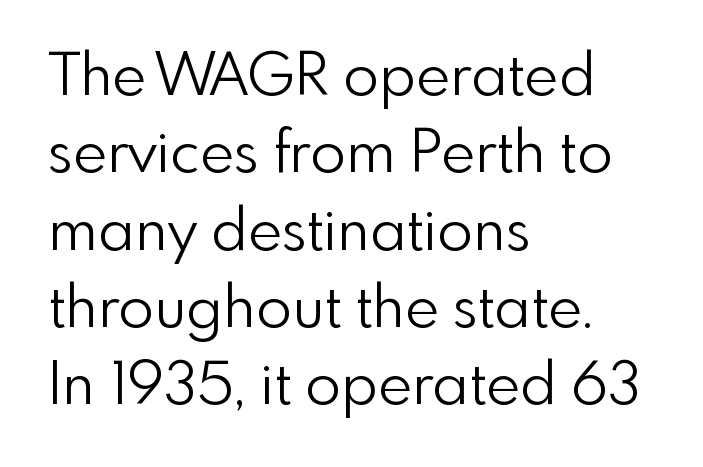
Do the characters align in a grid? No, the font is proportional. The typeface has the unassuming heft of standard copy or less. The axis of the letterforms is exactly vertical. How are the letters spaced? Ordinarily, with no added tracking. Leading matches the norm, producing a regular column. Grotesque or geometric, the face here clearly has no serifs.
